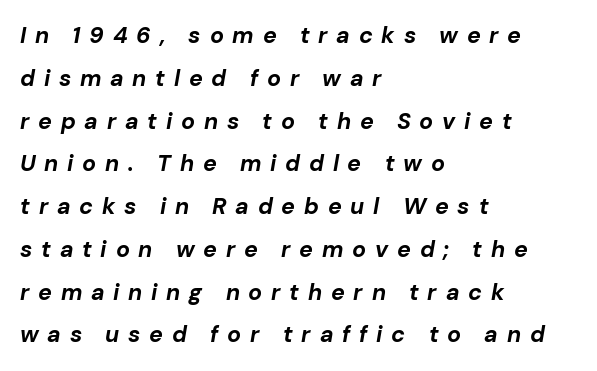
{"italic": "yes", "lean": "right", "slant_degrees": 10, "bold": "yes", "underline": "no", "align": "left", "line_spacing_ratio": 1.86, "letter_spacing": "wide", "letter_spacing_em": 0.38, "glyph_px": 23}
